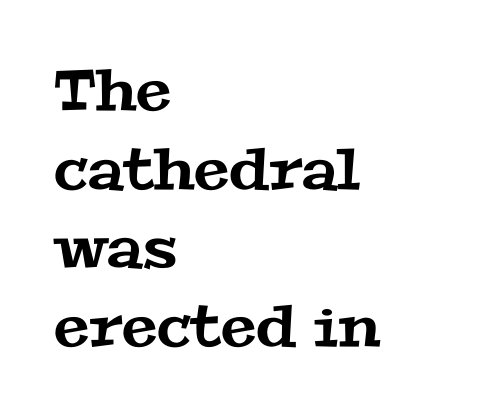
Q: Is the typeface a serif or a sans-serif typeface? A: Serif.
Q: Is the text underlined? A: No.
Q: How is the paragraph aligned? A: Left-aligned.
Q: Is the spacing between letters normal or unusually wide? A: Normal.
Q: Is the spacing between lines tight, normal or loose? A: Normal.
Q: Width (condensed, normal, or wide)? A: Wide.
Q: Stroke contrast? A: Medium.
Q: x-height? A: Medium.
Q: Monospaced? A: No.
